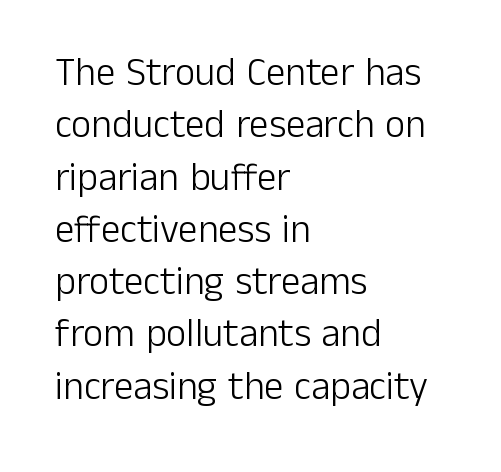
Q: Is the text bold? A: No.
Q: Is the text italic (slanted)? A: No, it is upright.
Q: Is the typeface a serif or a sans-serif typeface? A: Sans-serif.
Q: Is the text underlined? A: No.
Q: How is the paragraph aligned? A: Left-aligned.
Q: Is the spacing between letters normal or unusually wide? A: Normal.
Q: Is the spacing between lines tight, normal or loose? A: Normal.
Q: Width (condensed, normal, or wide)? A: Normal.
Q: Stroke contrast? A: Low.
Q: x-height? A: Medium.
Q: Monospaced? A: No.
